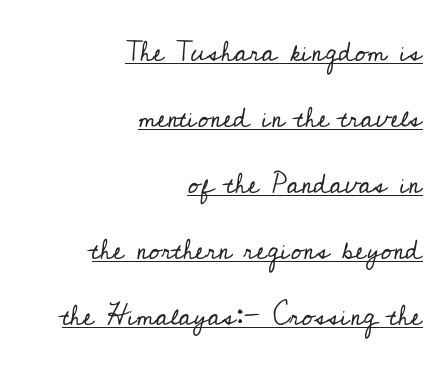
The image shows 28 px regular-weight serif type; set right-aligned, loose line spacing (2.36x), normal letter spacing, underlined; low stroke contrast and a small x-height.
